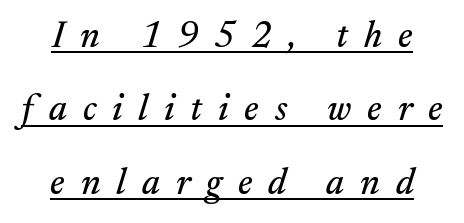
This sample uses a serif face. The axis of the letterforms is tilted away from vertical. A typesetter would call this proportional, since set widths differ per character. The string is rendered with underlining switched on. This rendering widens character spacing well past its baseline value. In terms of leading, this rendering errs on the spacious side.
